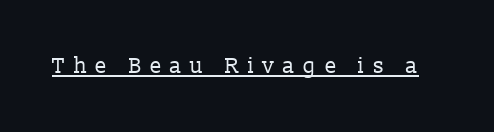
{"italic": "no", "bold": "no", "underline": "yes", "letter_spacing": "wide", "letter_spacing_em": 0.37, "glyph_px": 22}
